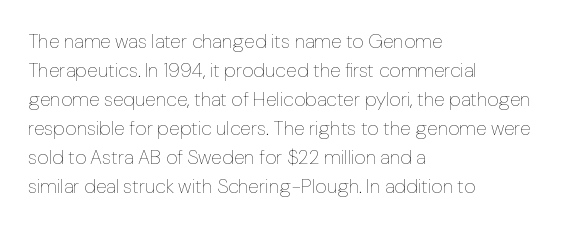
{"italic": "no", "bold": "no", "underline": "no", "align": "left", "line_spacing": "normal", "line_spacing_ratio": 1.45, "letter_spacing": "normal", "letter_spacing_em": 0.0, "glyph_px": 20}
